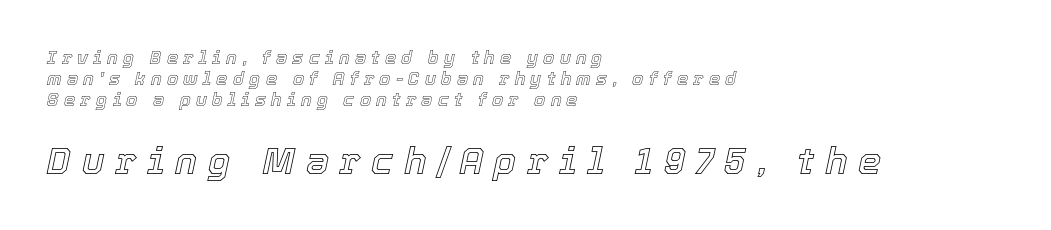
Q: Is the text italic (slanted)? A: Yes, it leans right by about 12 degrees.
Q: Is the text underlined? A: No.
Q: How is the paragraph aligned? A: Left-aligned.
Q: Is the spacing between letters normal or unusually wide? A: Unusually wide.
Q: Which block of text is set in a larger size, the first (top) or the second (bottom)? A: The second (bottom) one.
Q: Width (condensed, normal, or wide)? A: Normal.
Q: x-height? A: Medium.
Q: Monospaced? A: No.
